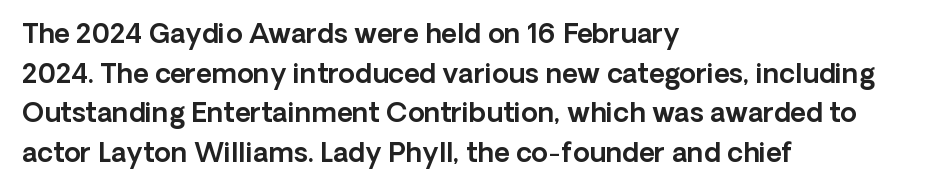
Reading down the column, the eye jumps a familiar distance to each next line. The gaps between neighbouring characters are ordinary and unremarkable. Every character sits straight up, as roman type does. These lines stack with their left ends in a neat column. Bare-footed words on every line.
